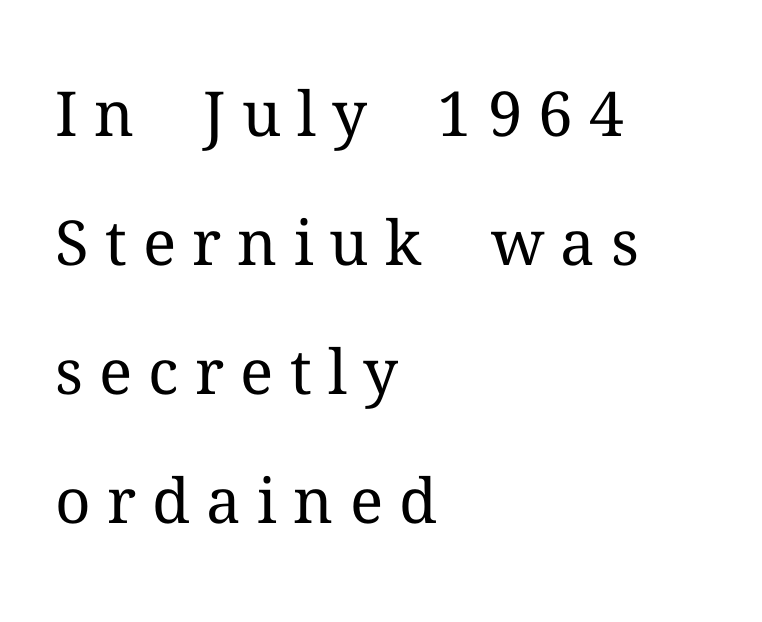
{"serif": "yes", "italic": "no", "bold": "no", "weight": "regular", "width": "normal", "stroke_contrast": "medium", "x_height": "medium", "monospaced": "no", "underline": "no", "align": "left", "line_spacing": "loose", "line_spacing_ratio": 2.08, "letter_spacing": "wide", "letter_spacing_em": 0.26, "glyph_px": 62}
